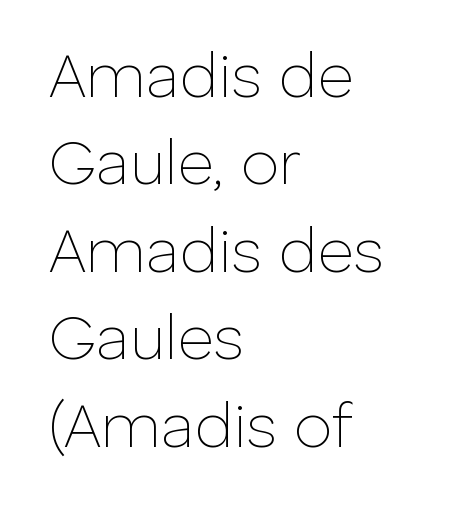
Q: Is the text bold? A: No.
Q: Is the text italic (slanted)? A: No, it is upright.
Q: Is the typeface a serif or a sans-serif typeface? A: Sans-serif.
Q: Is the text underlined? A: No.
Q: How is the paragraph aligned? A: Left-aligned.
Q: Is the spacing between letters normal or unusually wide? A: Normal.
Q: Is the spacing between lines tight, normal or loose? A: Normal.
Q: Width (condensed, normal, or wide)? A: Normal.
Q: Stroke contrast? A: Low.
Q: x-height? A: Medium.
Q: Monospaced? A: No.
